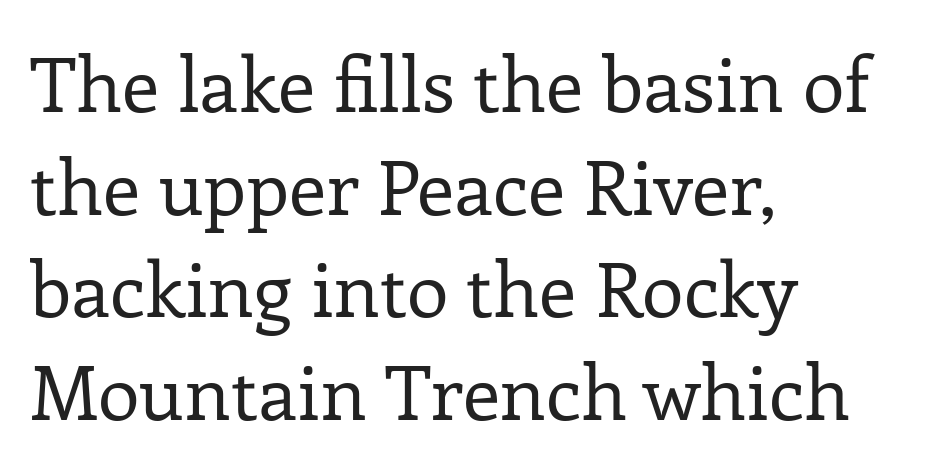
Characters remain perfectly vertical along every line. The face used here is proportionally spaced, like ordinary book or web type. Standard letterfit; no display-style spreading of the glyphs. Letters rest on an invisible, unmarked baseline. The strokes carry an ordinary text weight at most. The designer went with a serif here, giving each stem small feet.
